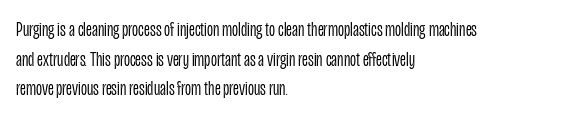
{"italic": "no", "bold": "no", "underline": "no", "align": "left", "line_spacing": "normal", "line_spacing_ratio": 1.41, "letter_spacing": "normal", "letter_spacing_em": 0.0, "glyph_px": 21}
